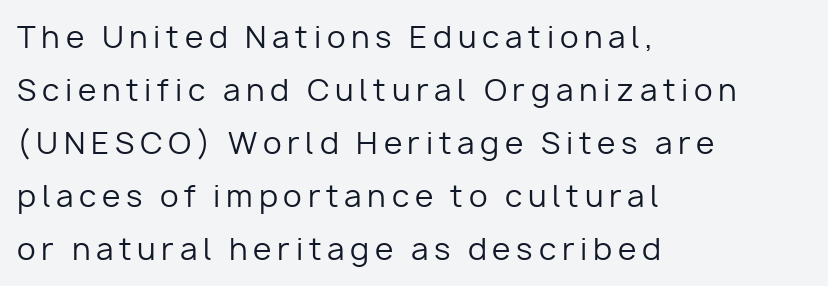
The image shows 30 px regular-weight sans-serif type, upright; set left-aligned, line spacing 1.77x, not underlined; low stroke contrast and a medium x-height.
